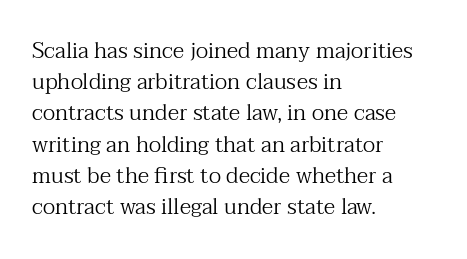
Every row of glyphs begins at an identical x-position on the left. The typesetting does not lean heavy: it is not bold. One glance says typical: line gaps are just what's usual. Underlining? Definitely not there.
